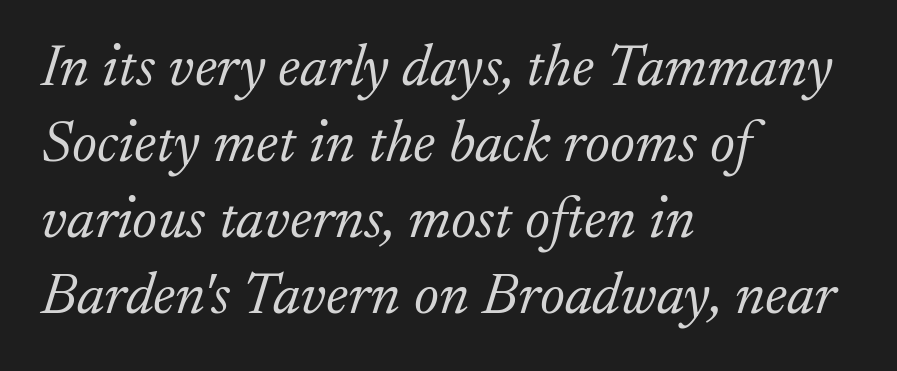
Regular leading. You could not count columns in this text — the font is proportionally spaced. The typesetter chose a ragged-right arrangement here. The passage shown has conventional tracking throughout. Decoration check: the copy has no underline. Unlike a clean sans, this face finishes its strokes with serifs.
